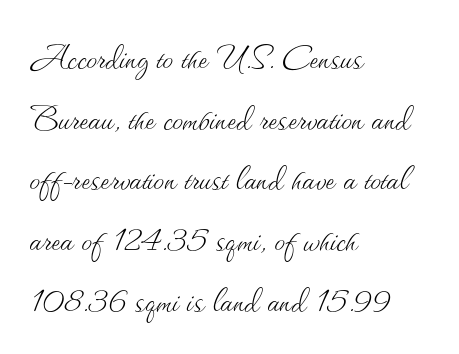
{"bold": "no", "weight": "thin", "width": "normal", "stroke_contrast": "medium", "x_height": "small", "monospaced": "no", "underline": "no", "align": "left", "line_spacing": "normal", "line_spacing_ratio": 1.41, "letter_spacing": "normal", "letter_spacing_em": 0.0, "glyph_px": 43}
